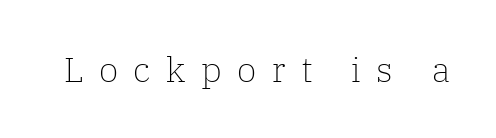
You could only call the tracking loose — the letters float apart. Each letter's strokes conclude with small projecting serifs. Here the designer chose a conventional face with non-uniform glyph widths. Style check: upright. Anything drawn beneath the words? Only blank space. The font is comparable to plain body text, perhaps lighter.
